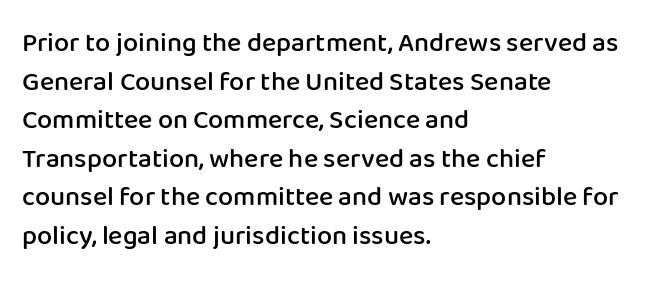
{"italic": "no", "bold": "semi", "underline": "no", "align": "left", "line_spacing": "normal", "line_spacing_ratio": 1.43, "letter_spacing": "normal", "letter_spacing_em": 0.0, "glyph_px": 27}
